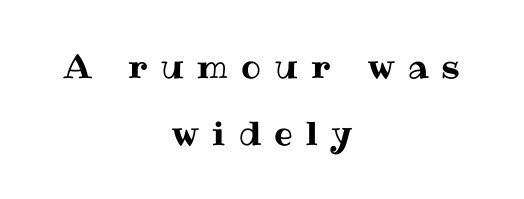
The image shows 33 px text type, upright; set centered, loose line spacing (2.03x), unusually wide letter spacing (+0.41 em), not underlined; medium stroke contrast and a medium x-height.
